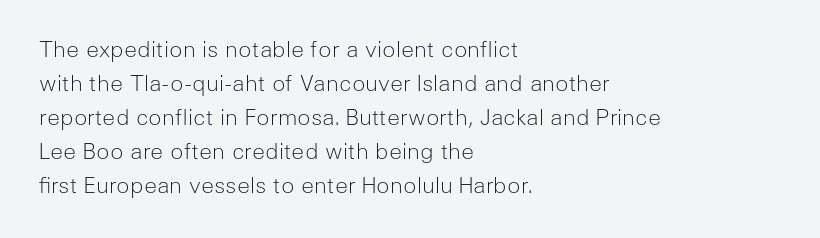
{"italic": "no", "bold": "no", "underline": "no", "align": "left", "line_spacing": "normal", "line_spacing_ratio": 1.55, "letter_spacing": "normal", "letter_spacing_em": 0.0, "glyph_px": 22}
